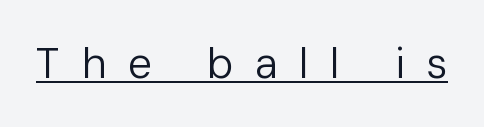
Stems here are at most as thick as an everyday book face. The sample's only ornament is a line tracing under the words. To sum up the face: it is a sans, with no serifs. Posture: vertical. The face used here is proportionally spaced, like ordinary book or web type. These lines have a slow, spaced-out rhythm from letter to letter.
